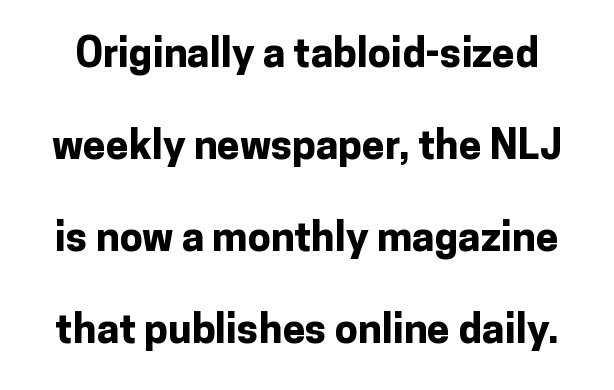
Observe the absence of serifs on each vertical stroke in this sample. Ordinary non-slanted type is in use. Rule under the text: the space is simply empty. The passage shown has conventional tracking throughout. Varying glyph widths throughout — classic text-font behaviour. In terms of leading, this rendering errs on the spacious side.
